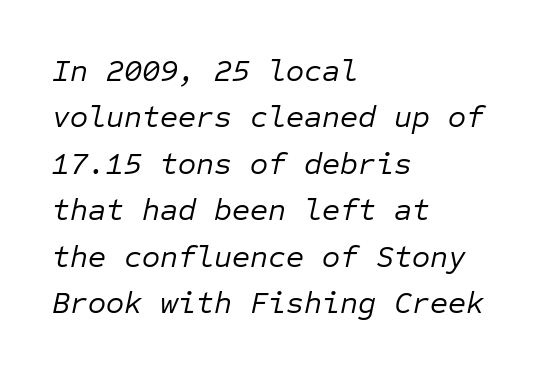
Q: Is the text bold? A: No.
Q: Is the text italic (slanted)? A: Yes, it leans right by about 12 degrees.
Q: Is the text underlined? A: No.
Q: How is the paragraph aligned? A: Left-aligned.
Q: Is the spacing between letters normal or unusually wide? A: Normal.
Q: Is the spacing between lines tight, normal or loose? A: Normal.
Q: Width (condensed, normal, or wide)? A: Normal.
Q: Stroke contrast? A: Low.
Q: x-height? A: Medium.
Q: Monospaced? A: Yes.
